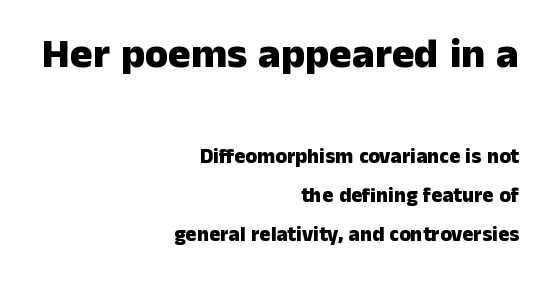
Is this a fixed-width face? No — the glyphs have proportional, varying widths. A student would notice the top passage is typeset larger than what follows. You could call the tracking neutral — neither tight nor loose. This is sans-serif lettering, the kind often seen on screens and signage.
